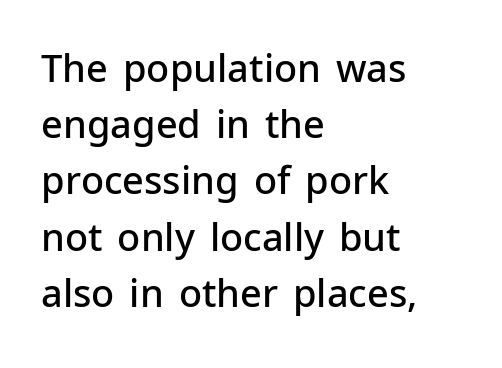
Does the leading feel generous? No, just average. Tracking here is standard; glyphs follow each other at the usual distance. Font category for this specimen: sans-serif. It's the straight-up-and-down kind of type. Do the characters align in a grid? No, the font is proportional.
